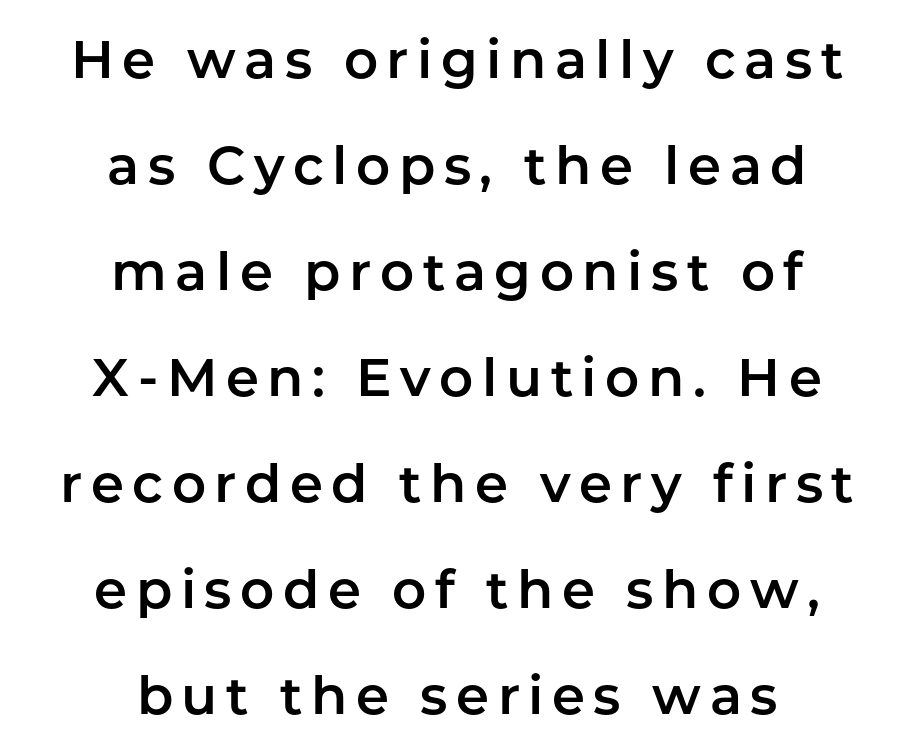
Q: Is the text italic (slanted)? A: No, it is upright.
Q: Is the typeface a serif or a sans-serif typeface? A: Sans-serif.
Q: Is the text underlined? A: No.
Q: How is the paragraph aligned? A: Centered.
Q: Is the spacing between lines tight, normal or loose? A: Loose.
Q: Width (condensed, normal, or wide)? A: Normal.
Q: Stroke contrast? A: Low.
Q: x-height? A: Medium.
Q: Monospaced? A: No.
